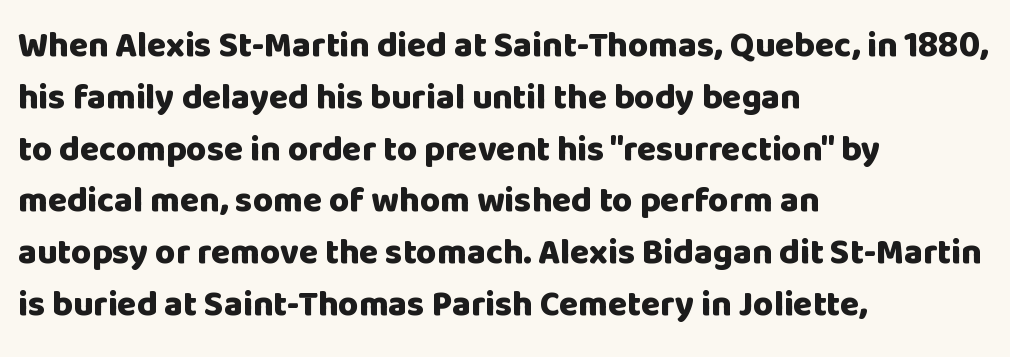
Q: Is the text bold? A: Yes.
Q: Is the text italic (slanted)? A: No, it is upright.
Q: Is the typeface a serif or a sans-serif typeface? A: Sans-serif.
Q: Is the text underlined? A: No.
Q: How is the paragraph aligned? A: Left-aligned.
Q: Is the spacing between letters normal or unusually wide? A: Normal.
Q: Is the spacing between lines tight, normal or loose? A: Normal.
Q: Width (condensed, normal, or wide)? A: Normal.
Q: Stroke contrast? A: Low.
Q: x-height? A: Large.
Q: Monospaced? A: No.
